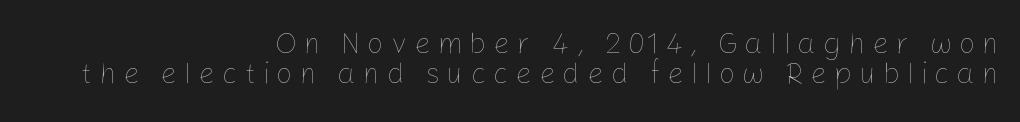
{"italic": "no", "bold": "no", "weight": "thin", "width": "normal", "stroke_contrast": "low", "x_height": "medium", "monospaced": "no", "underline": "no", "align": "right", "line_spacing": "tight", "line_spacing_ratio": 1.05, "letter_spacing": "wide", "letter_spacing_em": 0.24, "glyph_px": 29}
